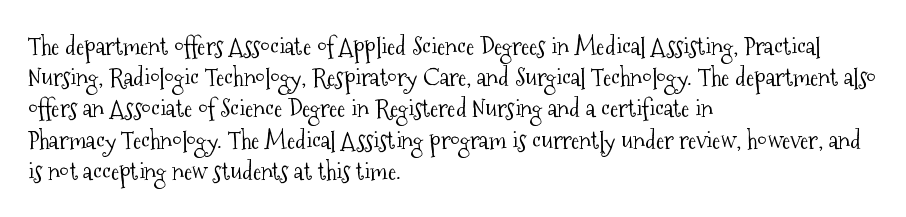
{"italic": "no", "bold": "no", "underline": "no", "align": "left", "line_spacing": "normal", "line_spacing_ratio": 1.25, "letter_spacing": "normal", "letter_spacing_em": 0.0, "glyph_px": 25}
